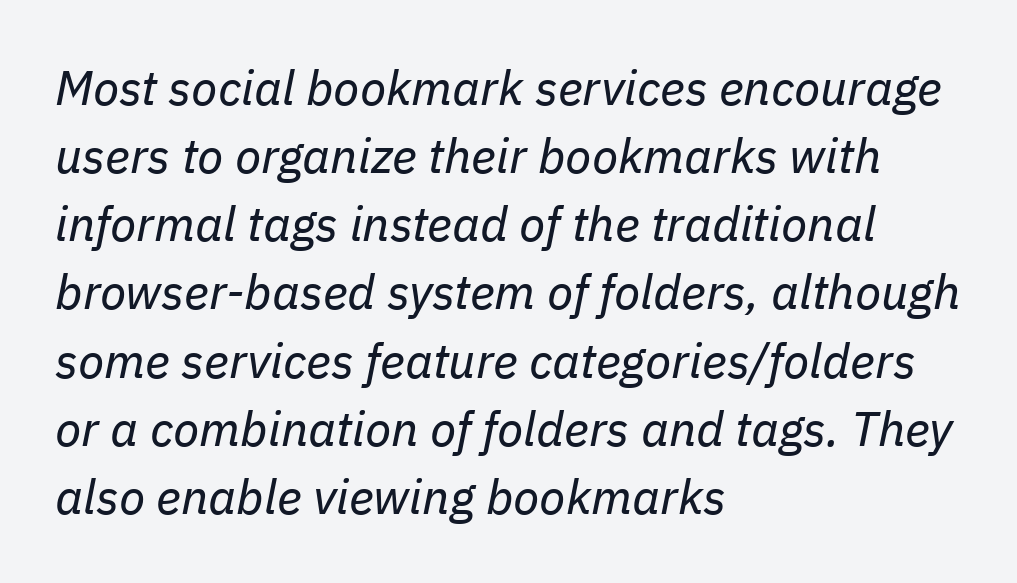
{"italic": "yes", "lean": "right", "slant_degrees": 11, "bold": "no", "weight": "regular", "width": "normal", "stroke_contrast": "low", "x_height": "medium", "monospaced": "no", "underline": "no", "align": "left", "line_spacing": "normal", "line_spacing_ratio": 1.42, "letter_spacing": "normal", "letter_spacing_em": 0.0, "glyph_px": 48}
